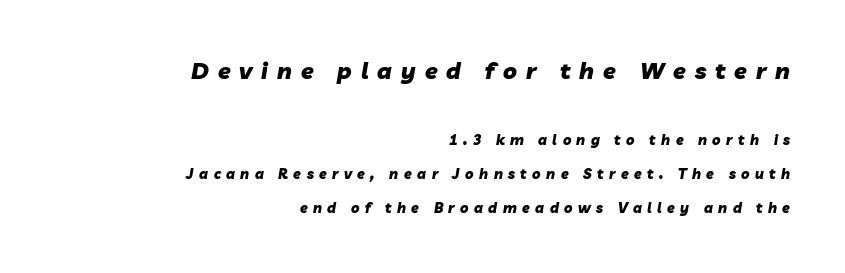
Has an underline been added? It has not. Size contrast runs from large at the top to small at the bottom. A typesetter would mark this as italic. Bold? Absolutely — the strokes are thick and heavy. The face used here is rendered with a markedly widened letterfit.
